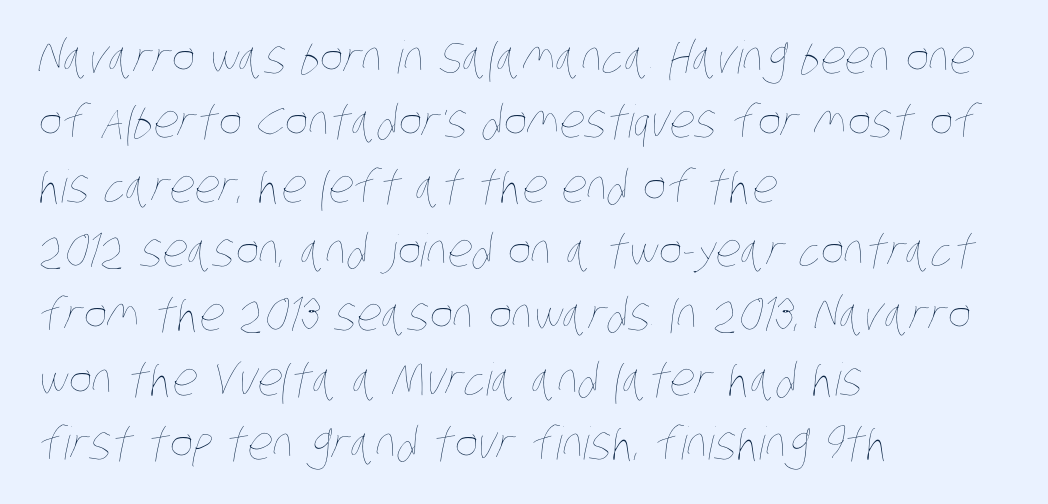
Think of a printed novel: that variable character pitch is what you see here. There is no visible air inserted between adjacent glyphs. Is the stroke heavy? The answer is a plain regular-or-lighter. A student would call this left alignment; a typographer would say flush left, rag right.
